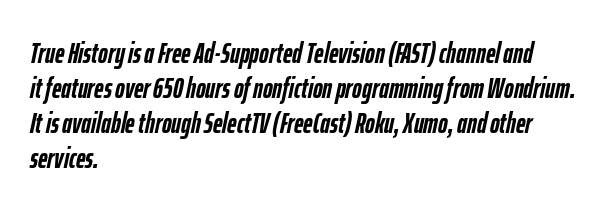
The passage shown has conventional tracking throughout. Do the characters align in a grid? No, the font is proportional. Descenders are the only things crossing below the line. The lines in this sample share a left origin and differ only in where they stop. Does the weight exceed regular? Yes, all the way to bold.
